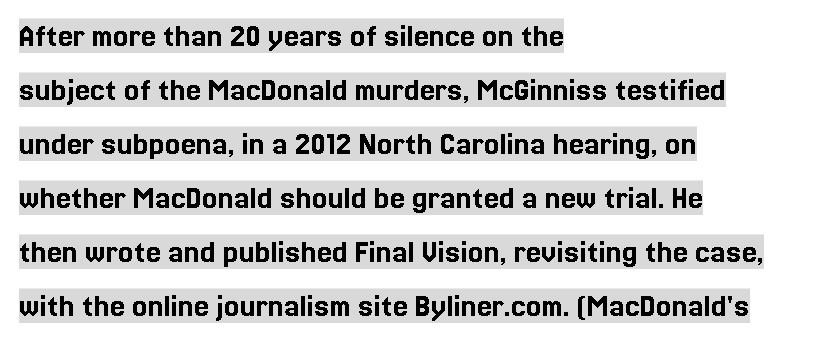
The image shows 34 px condensed serif type, upright; set left-aligned, normal line spacing (1.59x), normal letter spacing, not underlined; a large x-height.
